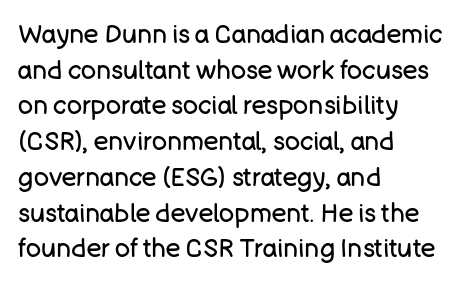
The image shows 25 px text type, upright; set left-aligned, normal line spacing (1.43x), normal letter spacing, not underlined.
